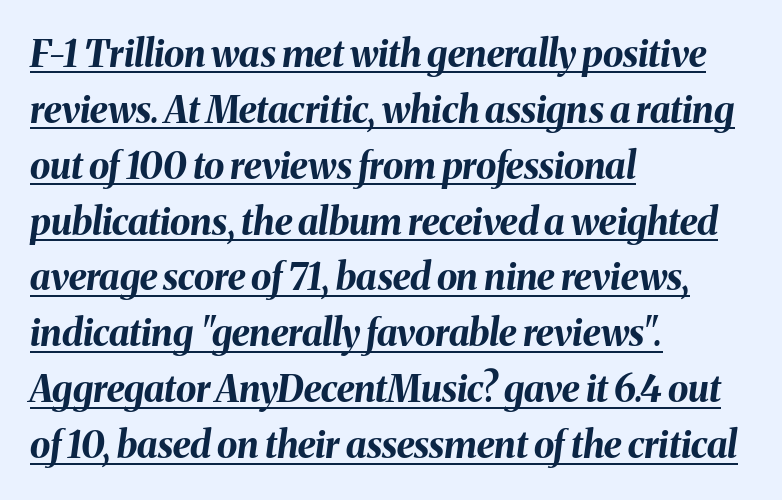
The image shows 37 px bold type, italic (leaning right); set left-aligned, normal line spacing (1.51x), normal letter spacing, underlined; medium stroke contrast and a medium x-height.
